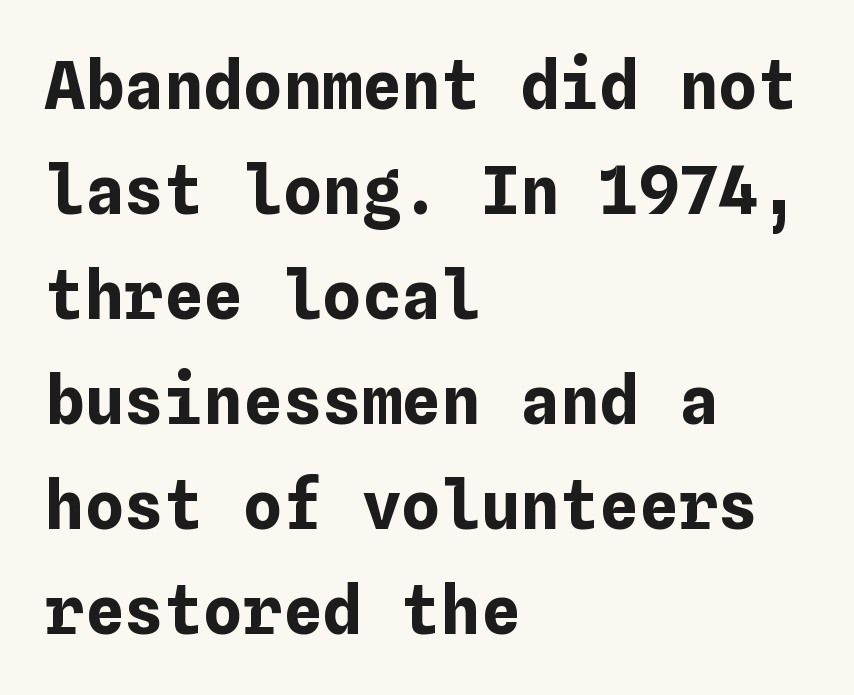
Q: Is the text bold? A: Yes.
Q: Is the text italic (slanted)? A: No, it is upright.
Q: Is the text underlined? A: No.
Q: How is the paragraph aligned? A: Left-aligned.
Q: Is the spacing between letters normal or unusually wide? A: Normal.
Q: Is the spacing between lines tight, normal or loose? A: Normal.
Q: Width (condensed, normal, or wide)? A: Normal.
Q: Stroke contrast? A: Low.
Q: x-height? A: Medium.
